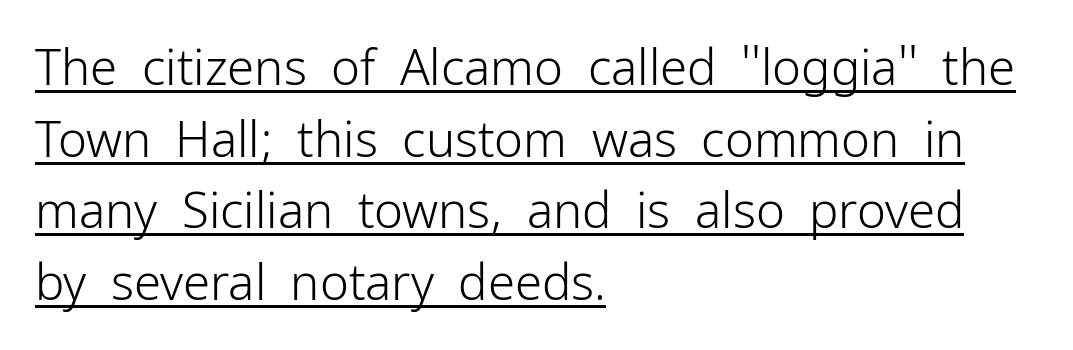
Does the type have serifs? No, each stem ends abruptly. Does the lettering tilt? It doesn't — this is upright. Stroke mass is kept to a normal reading level or below. The text block is weighted toward the left margin, trailing off unevenly rightward.
